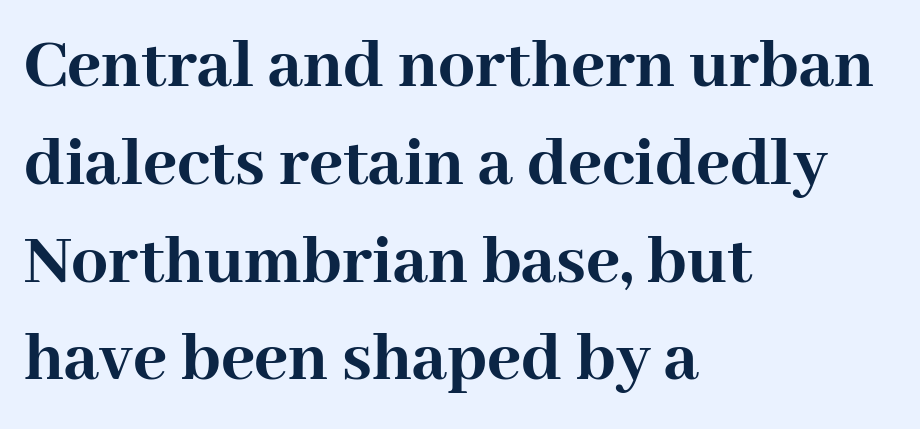
The image shows 73 px semibold serif type, upright; set left-aligned, normal line spacing (1.34x), normal letter spacing, not underlined; high stroke contrast and a medium x-height.
